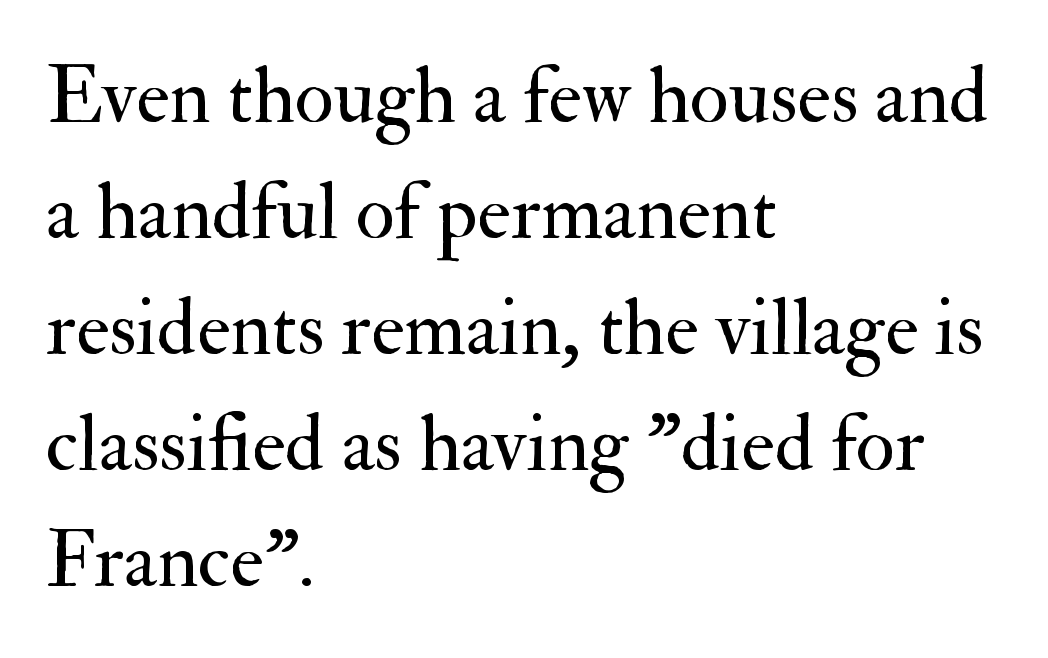
The image shows 80 px regular-weight serif type, upright; set left-aligned, normal line spacing (1.45x), normal letter spacing, not underlined; medium stroke contrast and a small x-height.
